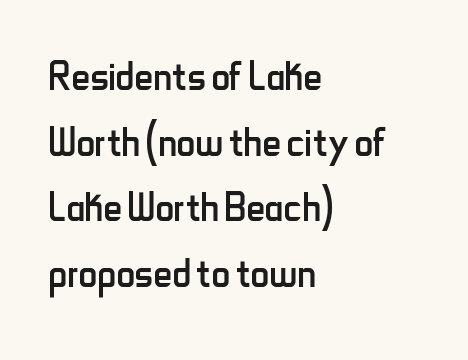
{"serif": "no", "italic": "no", "bold": "no", "weight": "regular", "width": "condensed", "stroke_contrast": "low", "x_height": "small", "monospaced": "no", "underline": "no", "align": "left", "line_spacing": "normal", "line_spacing_ratio": 1.26, "letter_spacing": "normal", "letter_spacing_em": 0.0, "glyph_px": 52}
